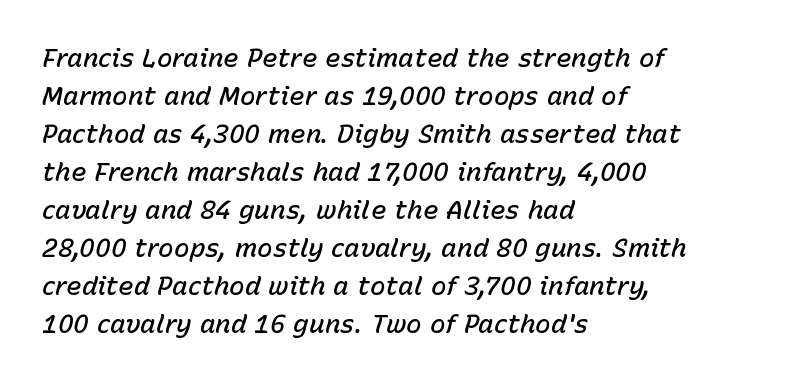
Q: Is the text bold? A: Semi-bold.
Q: Is the text italic (slanted)? A: Yes, it leans right by about 15 degrees.
Q: Is the text underlined? A: No.
Q: How is the paragraph aligned? A: Left-aligned.
Q: Is the spacing between letters normal or unusually wide? A: Normal.
Q: Is the spacing between lines tight, normal or loose? A: Normal.
